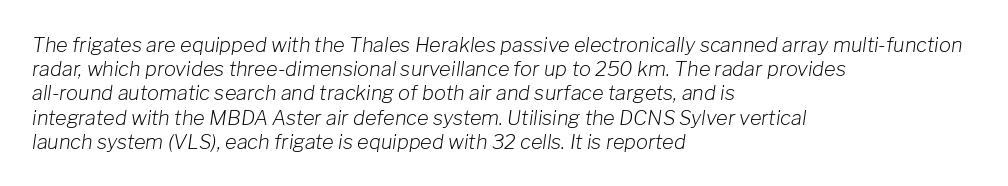
Q: Is the text bold? A: No.
Q: Is the text italic (slanted)? A: Yes, it leans right by about 8 degrees.
Q: Is the text underlined? A: No.
Q: How is the paragraph aligned? A: Left-aligned.
Q: Is the spacing between letters normal or unusually wide? A: Normal.
